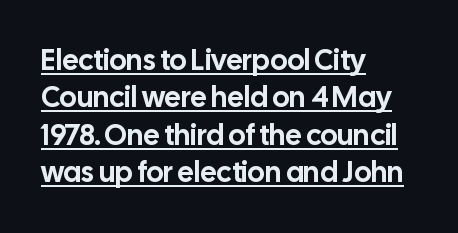
The image shows 29 px sans-serif type, upright; set left-aligned, normal line spacing (1.29x), normal letter spacing, underlined; low stroke contrast and a medium x-height.
